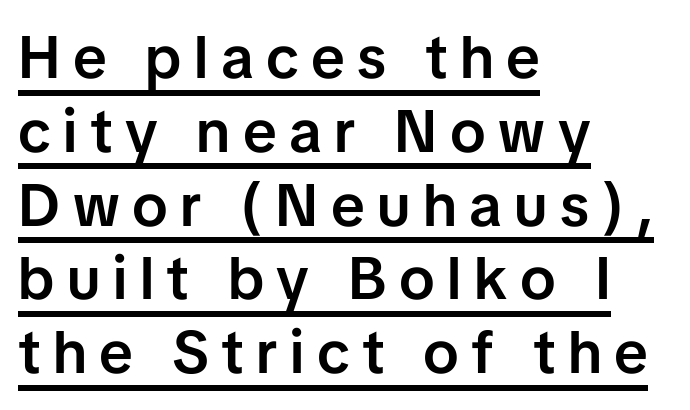
Q: Is the text bold? A: Semi-bold.
Q: Is the text italic (slanted)? A: No, it is upright.
Q: Is the typeface a serif or a sans-serif typeface? A: Sans-serif.
Q: Is the text underlined? A: Yes.
Q: How is the paragraph aligned? A: Left-aligned.
Q: Is the spacing between letters normal or unusually wide? A: Unusually wide.
Q: Width (condensed, normal, or wide)? A: Normal.
Q: Stroke contrast? A: Low.
Q: x-height? A: Medium.
Q: Monospaced? A: No.
